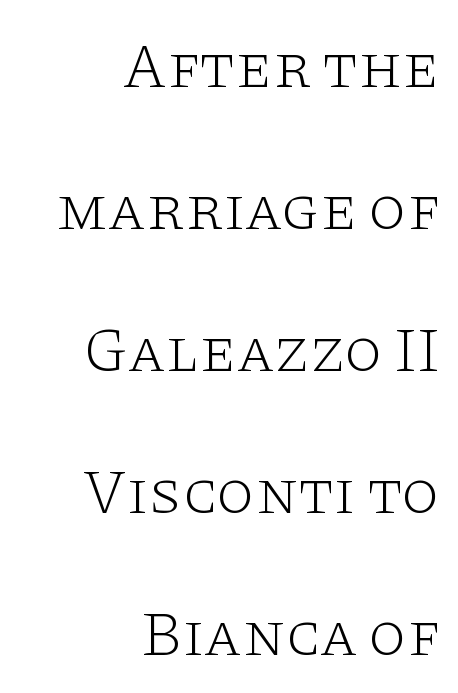
The image shows 62 px light, wide serif type, upright; set right-aligned, loose line spacing (2.29x), normal letter spacing, not underlined; low stroke contrast and a large x-height.
